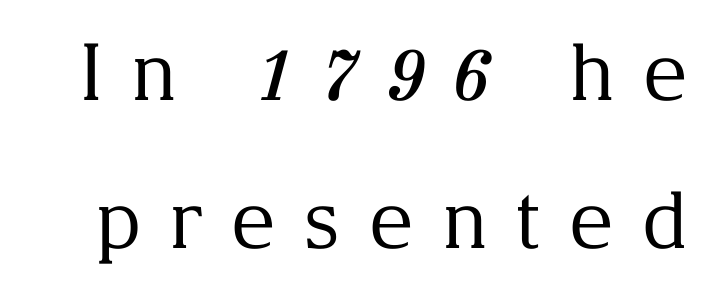
{"serif": "yes", "italic": "no", "bold": "no", "weight": "regular", "width": "normal", "stroke_contrast": "medium", "x_height": "medium", "monospaced": "no", "underline": "no", "line_spacing_ratio": 1.87, "letter_spacing": "wide", "letter_spacing_em": 0.34, "glyph_px": 79}
